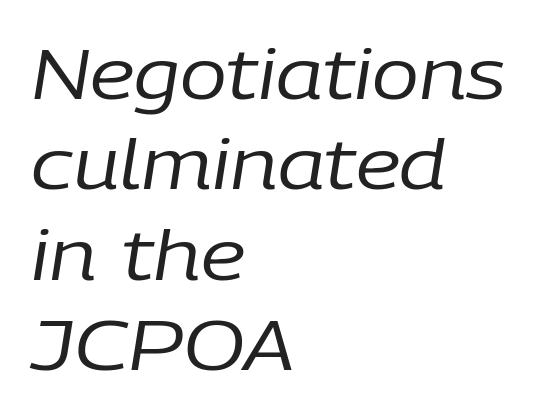
The image shows 70 px regular-weight type, italic (leaning right); set left-aligned, normal line spacing (1.29x), normal letter spacing, not underlined; low stroke contrast and a medium x-height.
